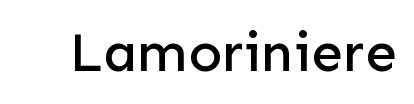
Q: Is the text italic (slanted)? A: No, it is upright.
Q: Is the typeface a serif or a sans-serif typeface? A: Sans-serif.
Q: Is the text underlined? A: No.
Q: Is the spacing between letters normal or unusually wide? A: Normal.
Q: Width (condensed, normal, or wide)? A: Normal.
Q: Stroke contrast? A: Low.
Q: x-height? A: Medium.
Q: Monospaced? A: No.
